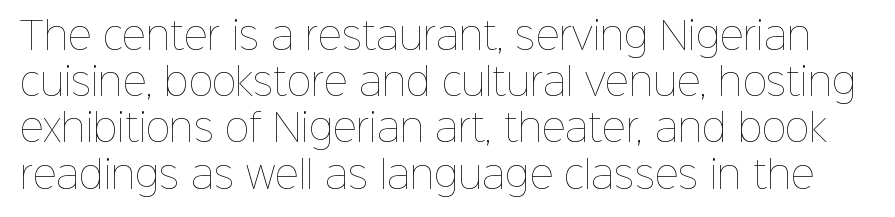
The image shows 37 px thin type, upright; set normal line spacing (1.25x), normal letter spacing, not underlined; low stroke contrast and a medium x-height.
